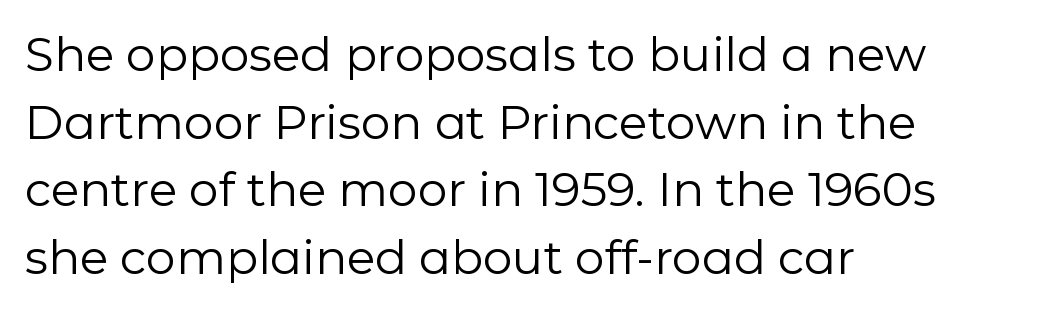
{"serif": "no", "italic": "no", "bold": "no", "weight": "regular", "width": "normal", "stroke_contrast": "low", "x_height": "medium", "monospaced": "no", "underline": "no", "align": "left", "line_spacing": "normal", "line_spacing_ratio": 1.44, "letter_spacing": "normal", "letter_spacing_em": 0.0, "glyph_px": 47}
